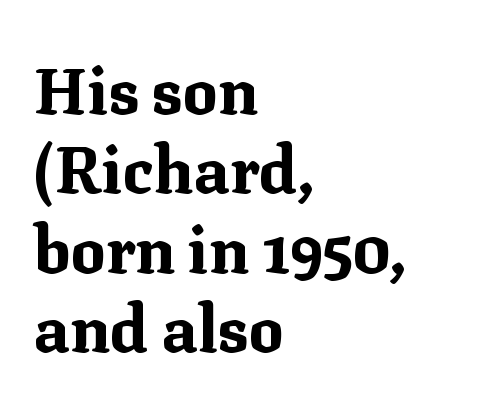
The image shows 65 px bold serif type, upright; set left-aligned, line spacing 1.22x, normal letter spacing, not underlined; medium stroke contrast and a medium x-height.
